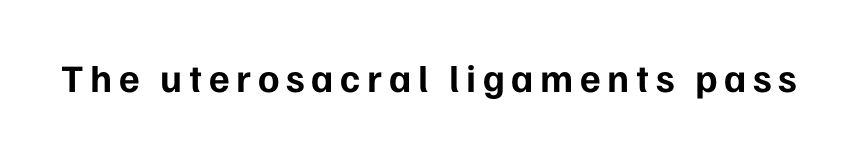
The image shows 39 px bold sans-serif type, upright; set not underlined; low stroke contrast and a medium x-height.
